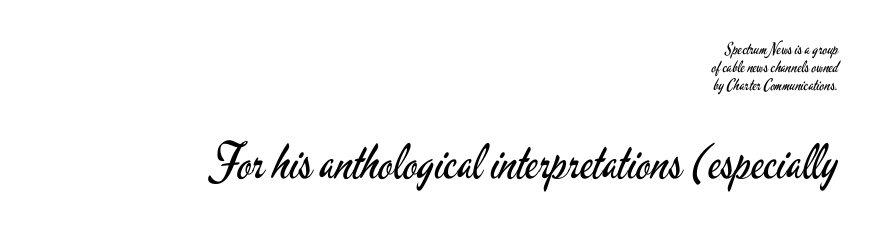
Q: Is the text bold? A: No.
Q: Is the text italic (slanted)? A: Yes.
Q: Is the typeface a serif or a sans-serif typeface? A: Sans-serif.
Q: Is the text underlined? A: No.
Q: How is the paragraph aligned? A: Right-aligned.
Q: Is the spacing between letters normal or unusually wide? A: Normal.
Q: Is the spacing between lines tight, normal or loose? A: Tight.
Q: Which block of text is set in a larger size, the first (top) or the second (bottom)? A: The second (bottom) one.
Q: Width (condensed, normal, or wide)? A: Condensed.
Q: Stroke contrast? A: Low.
Q: x-height? A: Small.
Q: Monospaced? A: No.
